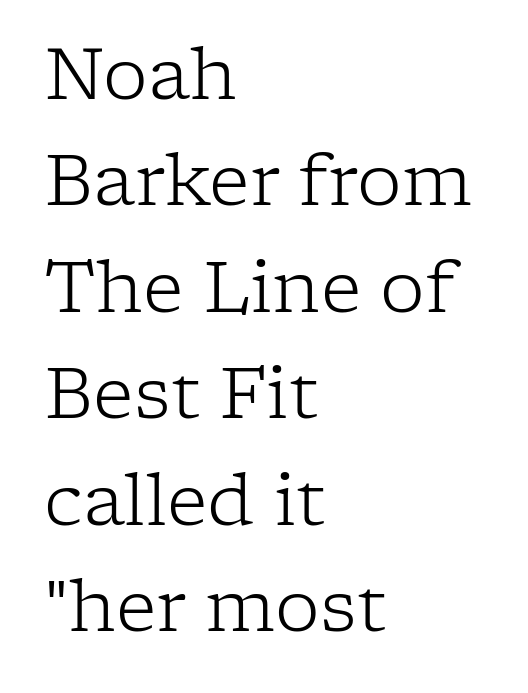
Q: Is the text bold? A: No.
Q: Is the text italic (slanted)? A: No, it is upright.
Q: Is the typeface a serif or a sans-serif typeface? A: Serif.
Q: Is the text underlined? A: No.
Q: How is the paragraph aligned? A: Left-aligned.
Q: Is the spacing between letters normal or unusually wide? A: Normal.
Q: Is the spacing between lines tight, normal or loose? A: Normal.
Q: Width (condensed, normal, or wide)? A: Normal.
Q: Stroke contrast? A: Low.
Q: x-height? A: Medium.
Q: Monospaced? A: No.
